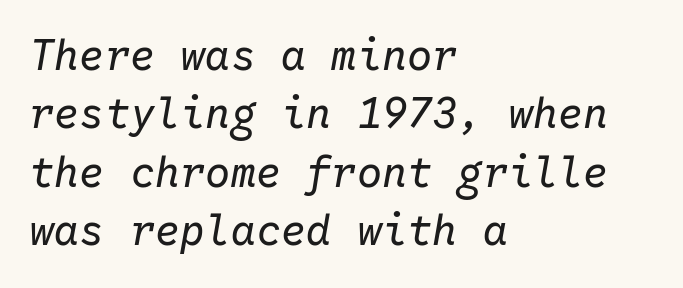
{"italic": "yes", "lean": "right", "slant_degrees": 10, "bold": "no", "weight": "regular", "width": "normal", "stroke_contrast": "low", "x_height": "medium", "monospaced": "yes", "underline": "no", "align": "left", "line_spacing": "normal", "line_spacing_ratio": 1.39, "letter_spacing": "normal", "letter_spacing_em": 0.0, "glyph_px": 42}
